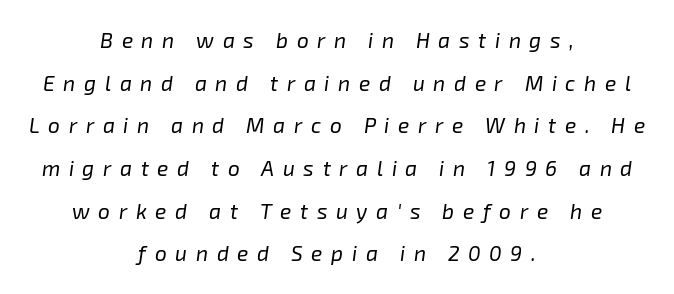
{"italic": "yes", "lean": "right", "slant_degrees": 8, "bold": "no", "underline": "no", "align": "center", "line_spacing": "loose", "line_spacing_ratio": 2.03, "letter_spacing": "wide", "letter_spacing_em": 0.41, "glyph_px": 21}
